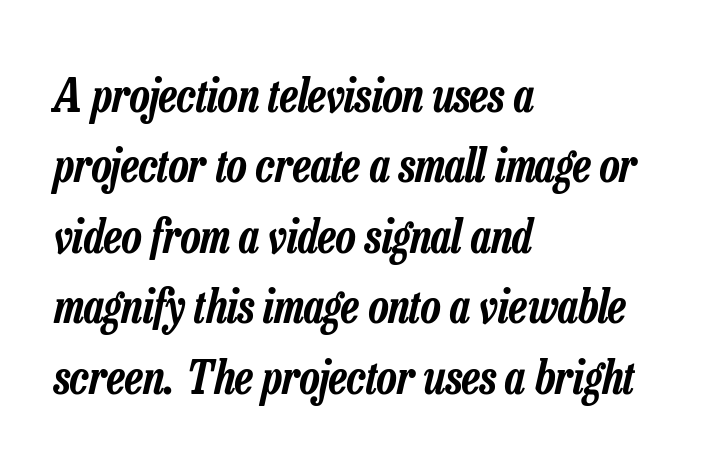
{"italic": "yes", "lean": "right", "slant_degrees": 13, "width": "condensed", "stroke_contrast": "low", "x_height": "medium", "monospaced": "no", "underline": "no", "align": "left", "line_spacing": "normal", "line_spacing_ratio": 1.53, "letter_spacing": "normal", "letter_spacing_em": 0.0, "glyph_px": 46}
